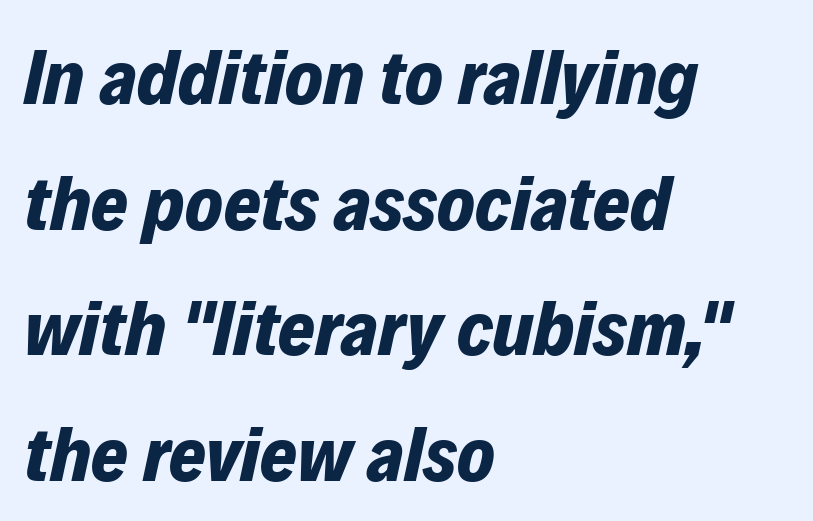
The passage shown leans; its letterforms are oblique. In terms of weight, the rendering is a true, heavy bold. Any mark beneath the type? The region is blank. Spacing between characters is what you'd get straight out of the box. The designer left line spacing at the default.
